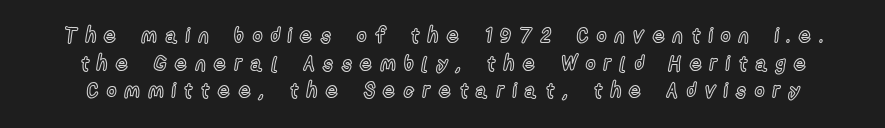
Q: Is the text italic (slanted)? A: Yes.
Q: Is the text underlined? A: No.
Q: Is the spacing between letters normal or unusually wide? A: Unusually wide.
Q: Is the spacing between lines tight, normal or loose? A: Normal.
